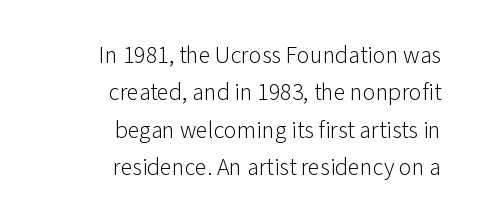
The image shows 24 px text type, upright; set right-aligned, normal line spacing (1.56x), normal letter spacing, not underlined.
